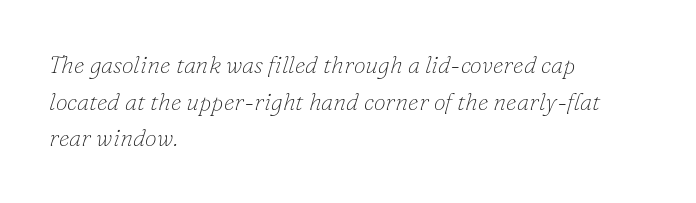
Q: Is the text bold? A: No.
Q: Is the text italic (slanted)? A: Yes, it leans right by about 16 degrees.
Q: Is the text underlined? A: No.
Q: How is the paragraph aligned? A: Left-aligned.
Q: Is the spacing between letters normal or unusually wide? A: Normal.
Q: Is the spacing between lines tight, normal or loose? A: Normal.
